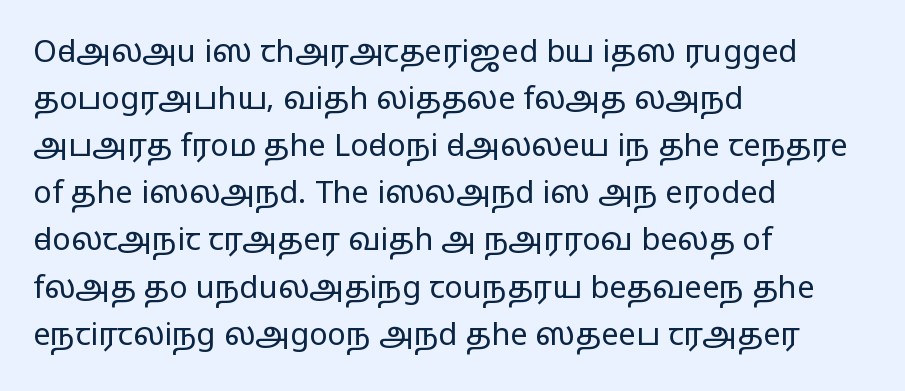
{"serif": "no", "italic": "no", "bold": "no", "weight": "regular", "width": "wide", "stroke_contrast": "low", "x_height": "medium", "monospaced": "no", "underline": "no", "align": "left", "line_spacing": "normal", "line_spacing_ratio": 1.52, "letter_spacing": "normal", "letter_spacing_em": 0.0, "glyph_px": 31}
